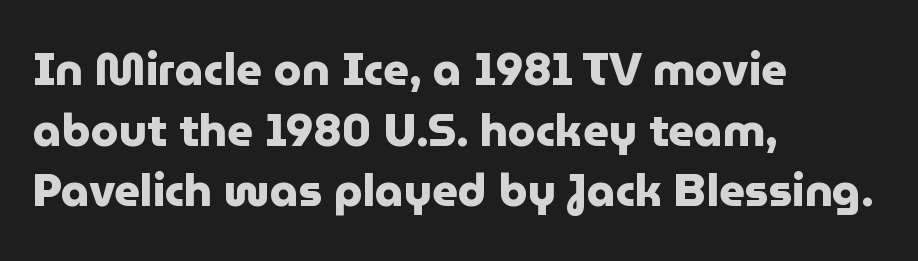
Q: Is the text bold? A: Yes.
Q: Is the text italic (slanted)? A: No, it is upright.
Q: Is the typeface a serif or a sans-serif typeface? A: Sans-serif.
Q: Is the text underlined? A: No.
Q: How is the paragraph aligned? A: Left-aligned.
Q: Is the spacing between letters normal or unusually wide? A: Normal.
Q: Is the spacing between lines tight, normal or loose? A: Normal.
Q: Width (condensed, normal, or wide)? A: Normal.
Q: Stroke contrast? A: Low.
Q: x-height? A: Medium.
Q: Monospaced? A: No.
